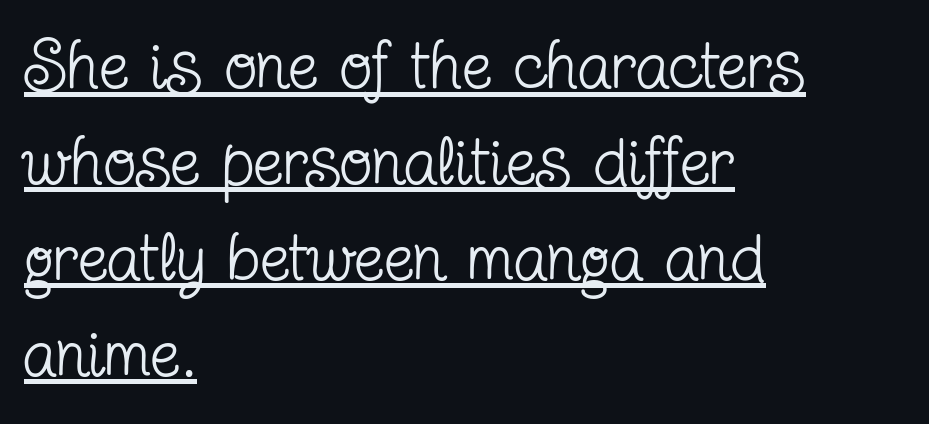
The image shows 68 px regular-weight, condensed serif type, upright; set left-aligned, normal line spacing (1.41x), normal letter spacing, underlined; low stroke contrast and a medium x-height.
